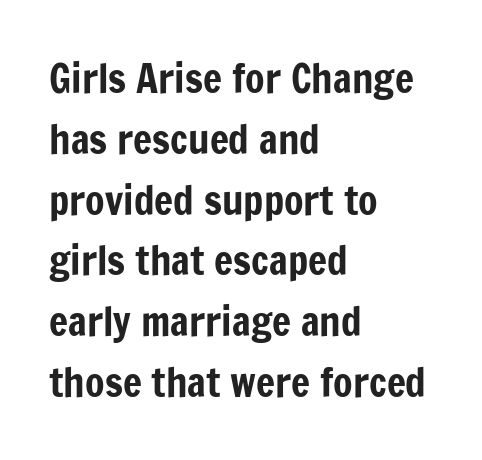
The image shows 40 px condensed sans-serif type, upright; set left-aligned, normal line spacing (1.52x), normal letter spacing, not underlined; low stroke contrast and a medium x-height.
